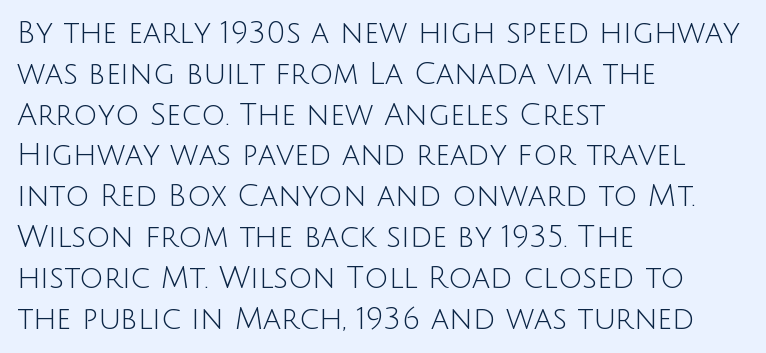
Each letter's strokes conclude bluntly, with no projecting serifs. Compared with typical paragraphs, the rows here are spaced about the same. The tracking reads as untouched default to a designer's eye. No chunkiness to these letters — they're not bold.
